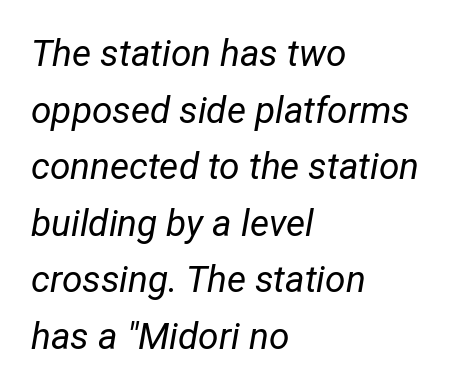
The image shows 37 px regular-weight, condensed type, italic (leaning right); set left-aligned, normal line spacing (1.53x), normal letter spacing, not underlined; low stroke contrast and a medium x-height.
